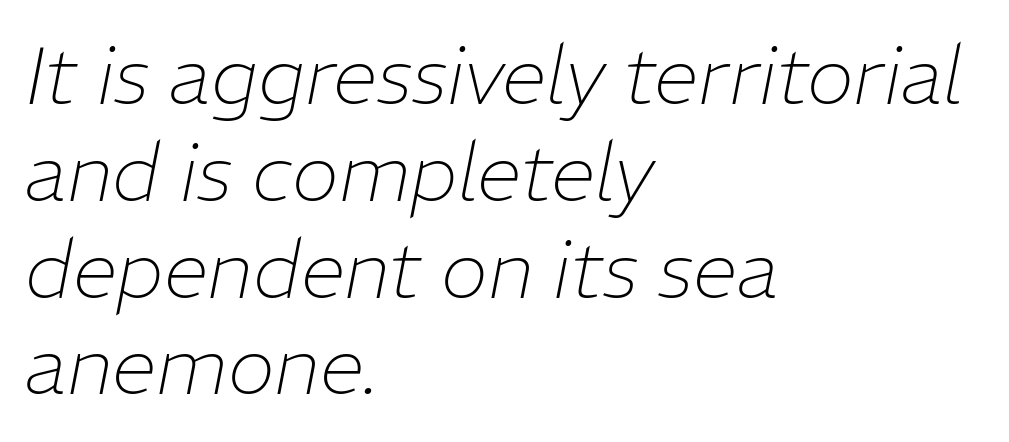
Q: Is the text bold? A: No.
Q: Is the text italic (slanted)? A: Yes, it leans right by about 11 degrees.
Q: Is the text underlined? A: No.
Q: How is the paragraph aligned? A: Left-aligned.
Q: Is the spacing between letters normal or unusually wide? A: Normal.
Q: Width (condensed, normal, or wide)? A: Normal.
Q: Stroke contrast? A: Low.
Q: x-height? A: Medium.
Q: Monospaced? A: No.
